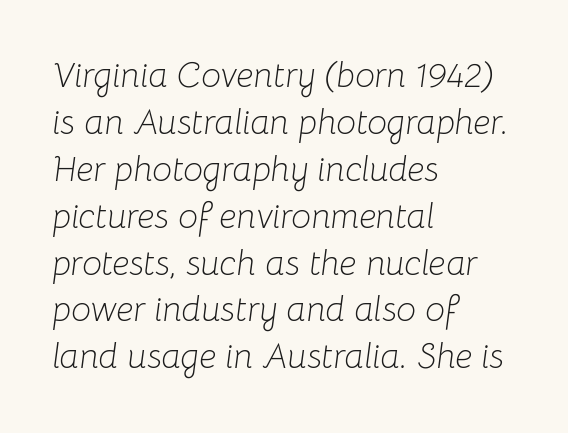
Heaviness? Minimal to ordinary, like unemphasized prose. Vertically, the passage feels balanced, rows spaced as you'd expect. The passage shown has conventional tracking throughout. Compared with a centered layout, this one pins lines to the left instead. The specimen omits any rule beneath the text block's lines. Looks like regular typesetting: each glyph gets only the width it needs.
